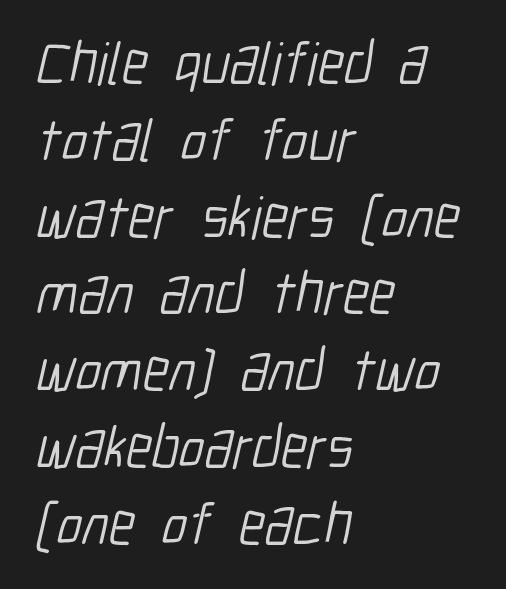
These lines keep a tight, regular rhythm from letter to letter. Does the type have serifs? No, each stem ends abruptly. Layout note: lines flush left. Heft: none added — not bold. Successive baselines arrive at the customary interval. These lines are rendered in a variable-pitch font.
